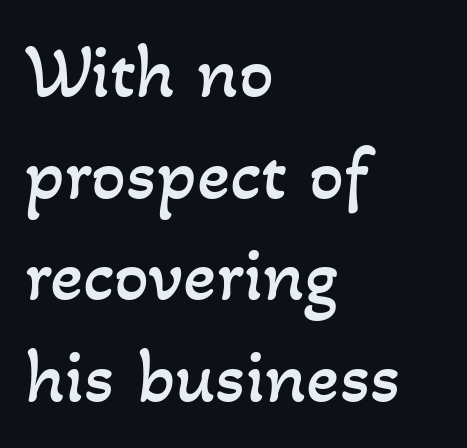
The passage shown is typed in a proportional face where columns would drift. Descenders hang freely into open space. The tracking reads as untouched default to a designer's eye. Horizontal alignment here is leftward, the default for most running prose. These lines sit exactly where default settings would place them.
